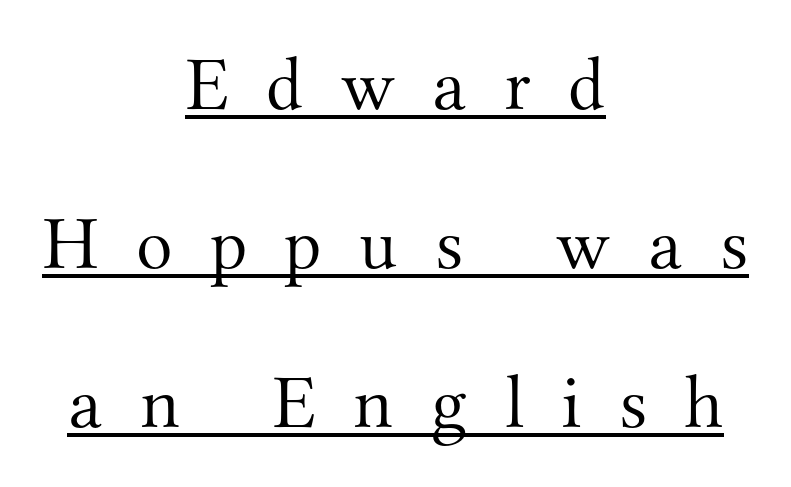
The image shows 76 px light serif type, upright; set centered, loose line spacing (2.09x), unusually wide letter spacing (+0.49 em), underlined; medium stroke contrast and a small x-height.
